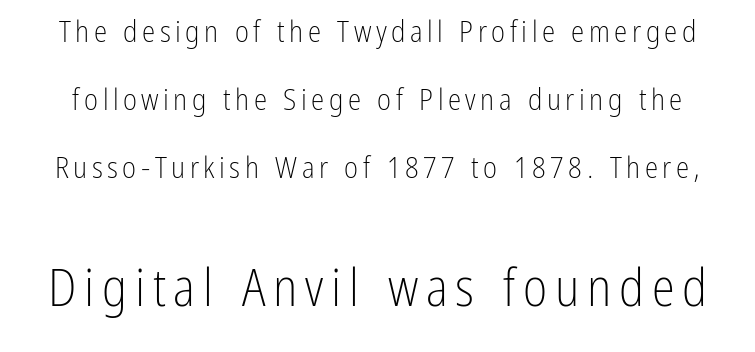
Regarding serifs, this sample does without them. Stroke thickness stays within the range of a standard reading face or lighter. Just letters on the line, the space beneath them empty. You could not count columns in this text — the font is proportionally spaced. The lines are spread far apart with generous leading. If you drew a line through each stem, it would be perfectly vertical.
